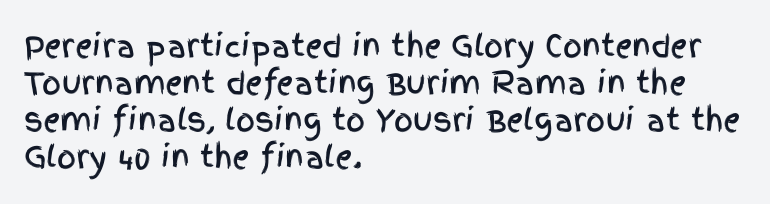
Q: Is the text italic (slanted)? A: No, it is upright.
Q: Is the typeface a serif or a sans-serif typeface? A: Sans-serif.
Q: Is the text underlined? A: No.
Q: How is the paragraph aligned? A: Left-aligned.
Q: Is the spacing between letters normal or unusually wide? A: Normal.
Q: Width (condensed, normal, or wide)? A: Condensed.
Q: x-height? A: Large.
Q: Monospaced? A: No.
